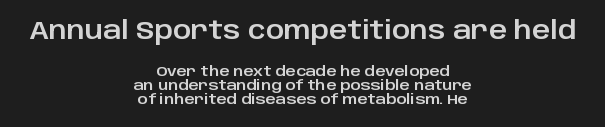
Q: Is the text italic (slanted)? A: No, it is upright.
Q: Is the text underlined? A: No.
Q: How is the paragraph aligned? A: Centered.
Q: Is the spacing between letters normal or unusually wide? A: Normal.
Q: Is the spacing between lines tight, normal or loose? A: Tight.
Q: Which block of text is set in a larger size, the first (top) or the second (bottom)? A: The first (top) one.
